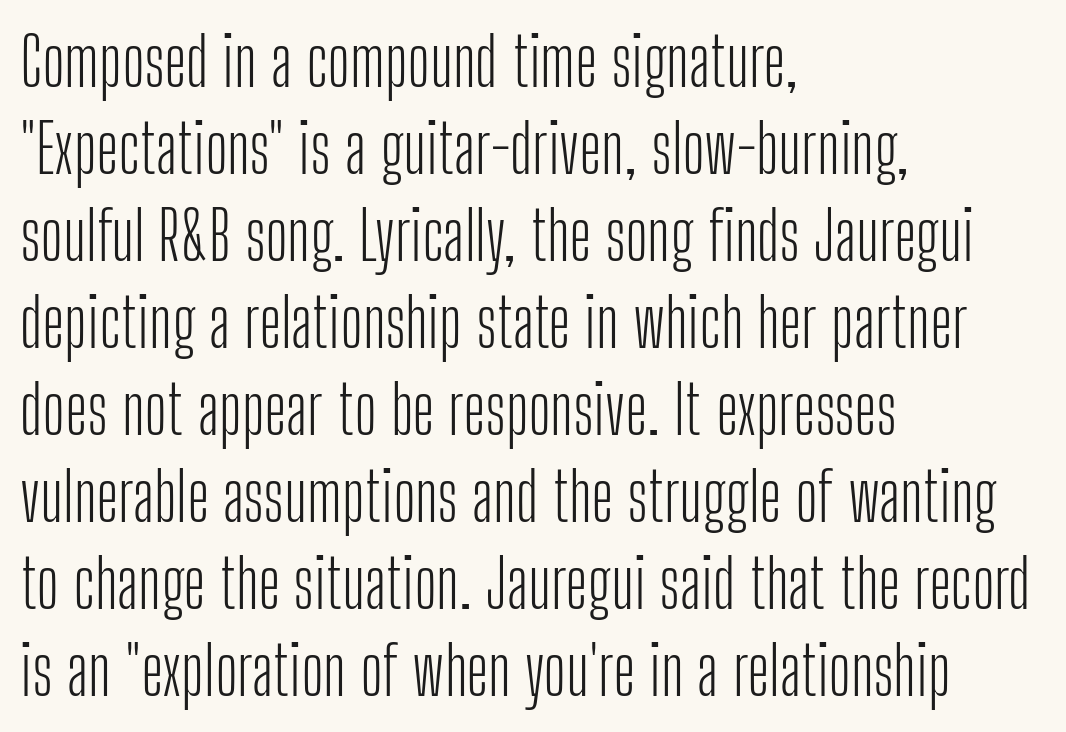
The image shows 68 px light, condensed sans-serif type, upright; set left-aligned, normal line spacing (1.28x), normal letter spacing, not underlined; low stroke contrast and a medium x-height.
